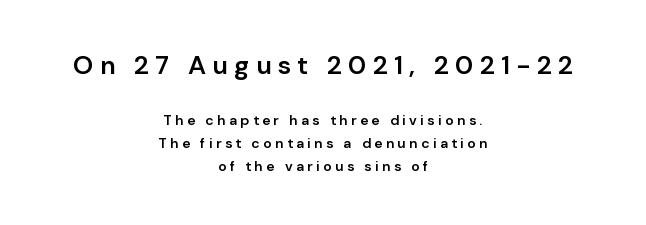
Q: Is the text bold? A: Semi-bold.
Q: Is the text italic (slanted)? A: No, it is upright.
Q: Is the text underlined? A: No.
Q: How is the paragraph aligned? A: Centered.
Q: Is the spacing between letters normal or unusually wide? A: Unusually wide.
Q: Is the spacing between lines tight, normal or loose? A: Normal.
Q: Which block of text is set in a larger size, the first (top) or the second (bottom)? A: The first (top) one.
